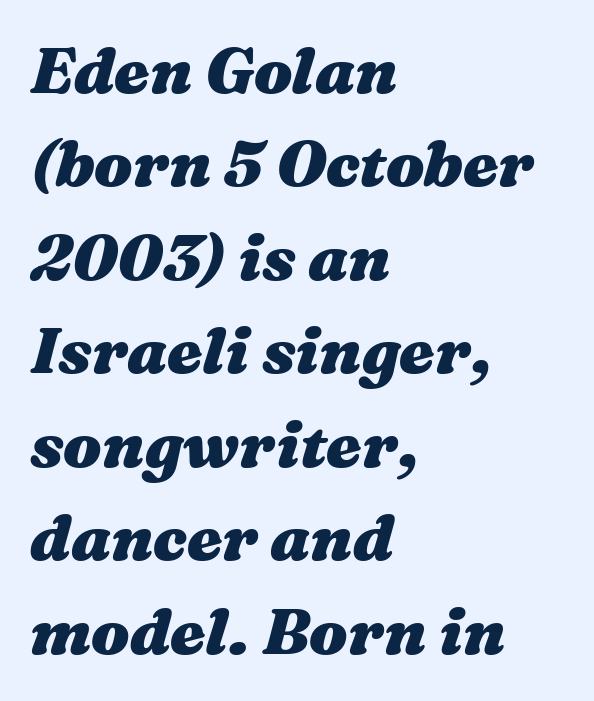
Q: Is the text bold? A: Yes.
Q: Is the text italic (slanted)? A: Yes, it leans right by about 16 degrees.
Q: Is the text underlined? A: No.
Q: How is the paragraph aligned? A: Left-aligned.
Q: Is the spacing between letters normal or unusually wide? A: Normal.
Q: Is the spacing between lines tight, normal or loose? A: Normal.
Q: Width (condensed, normal, or wide)? A: Wide.
Q: Stroke contrast? A: Medium.
Q: x-height? A: Medium.
Q: Monospaced? A: No.
